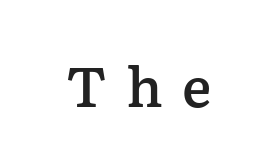
The image shows 55 px semibold serif type, upright; set unusually wide letter spacing (+0.35 em), not underlined; low stroke contrast and a medium x-height.
